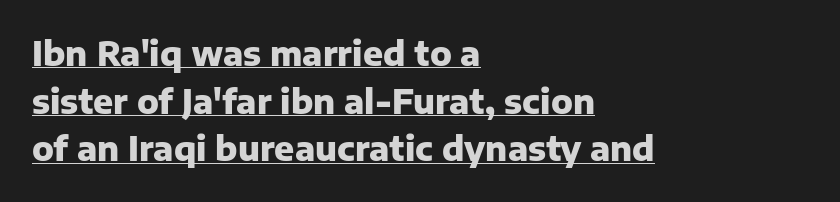
The image shows 33 px heavy sans-serif type, upright; set left-aligned, normal line spacing (1.44x), normal letter spacing, underlined; low stroke contrast and a medium x-height.
